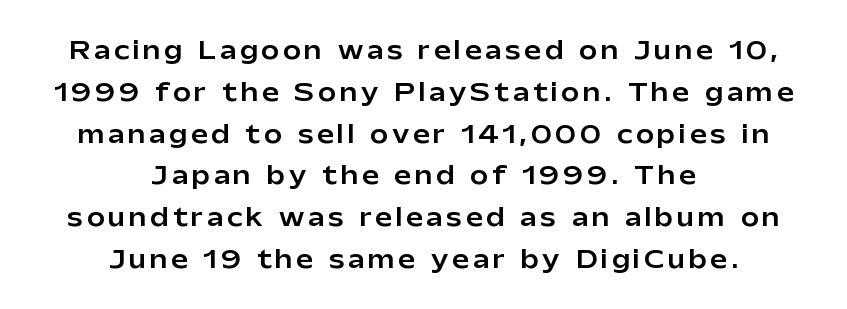
The image shows 24 px text type, upright; set centered, line spacing 1.74x, not underlined.
